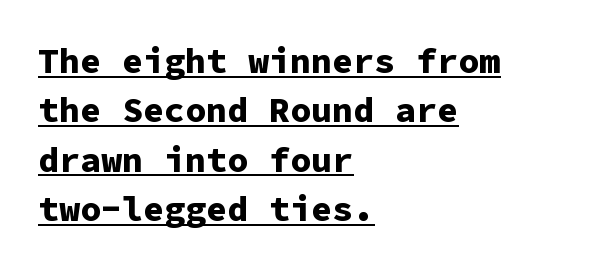
The passage shown is typed in a monospace face where columns stay perfectly aligned. Stroke thickness is high; the sample reads as a true bold. Caption: multi-line text, flush left, ragged right. A typesetter would call this zero additional tracking. Evenly set lines give the paragraph a standard silhouette. The rendered words wear a rule along their underside.
